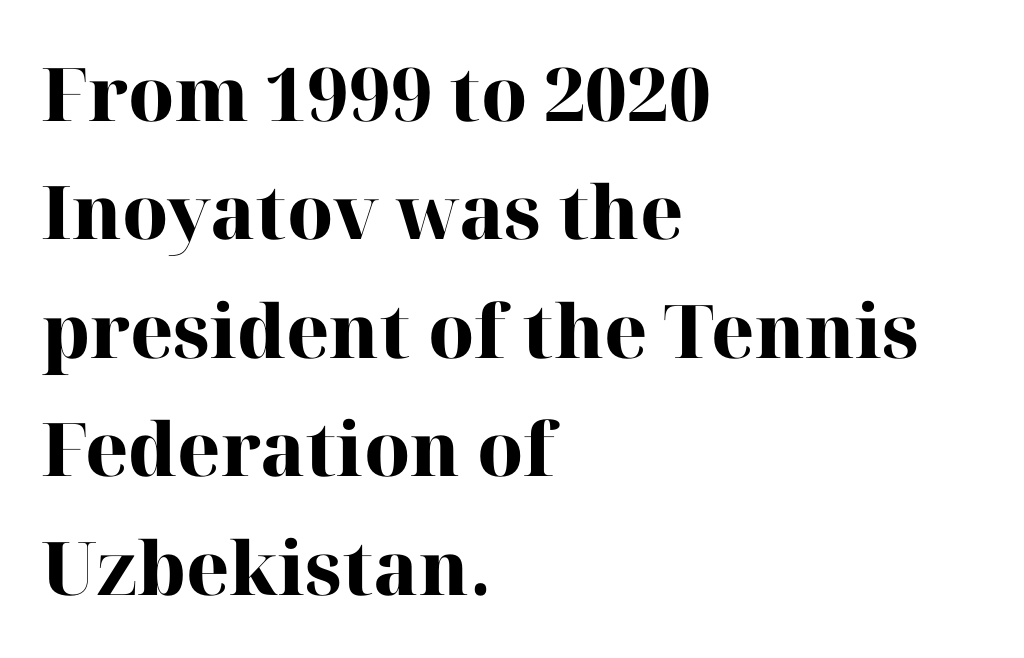
Q: Is the text bold? A: Yes.
Q: Is the text italic (slanted)? A: No, it is upright.
Q: Is the typeface a serif or a sans-serif typeface? A: Serif.
Q: Is the text underlined? A: No.
Q: How is the paragraph aligned? A: Left-aligned.
Q: Is the spacing between letters normal or unusually wide? A: Normal.
Q: Is the spacing between lines tight, normal or loose? A: Normal.
Q: Width (condensed, normal, or wide)? A: Normal.
Q: Stroke contrast? A: High.
Q: x-height? A: Medium.
Q: Monospaced? A: No.
